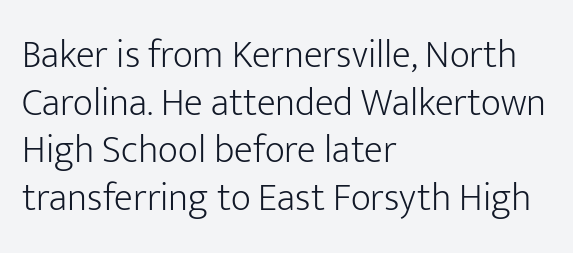
The image shows 39 px light sans-serif type, upright; set left-aligned, line spacing 1.22x, normal letter spacing, not underlined; low stroke contrast and a medium x-height.
